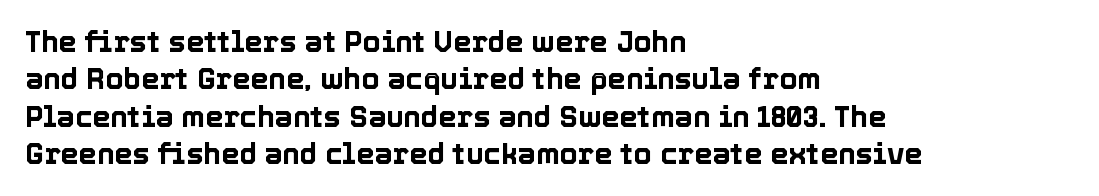
The lines sit at an ordinary, default distance from one another. It's the straight-up-and-down kind of type. The gap between lines stays unmarked. Spacing verdict: proportional, widths tailored to each character. Alignment: flush left. The line texture is even and compact thanks to regular tracking.
